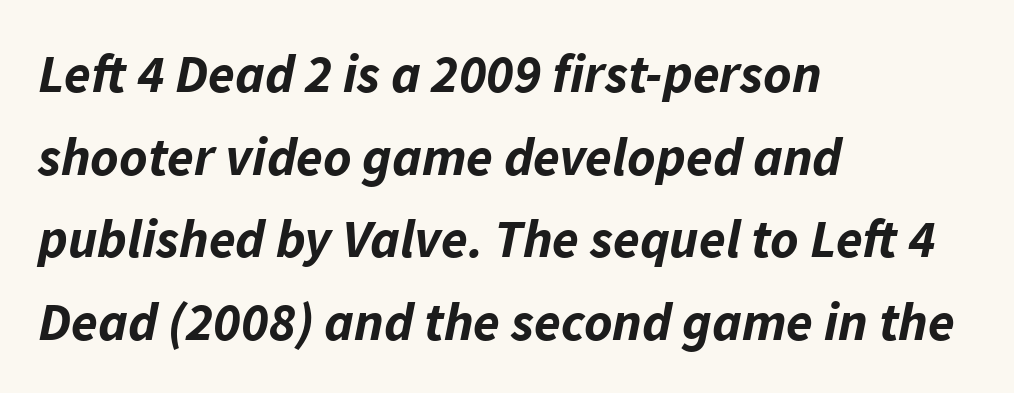
Q: Is the text bold? A: Yes.
Q: Is the text italic (slanted)? A: Yes, it leans right by about 11 degrees.
Q: Is the text underlined? A: No.
Q: How is the paragraph aligned? A: Left-aligned.
Q: Is the spacing between letters normal or unusually wide? A: Normal.
Q: Is the spacing between lines tight, normal or loose? A: Normal.
Q: Width (condensed, normal, or wide)? A: Normal.
Q: Stroke contrast? A: Low.
Q: x-height? A: Medium.
Q: Monospaced? A: No.
